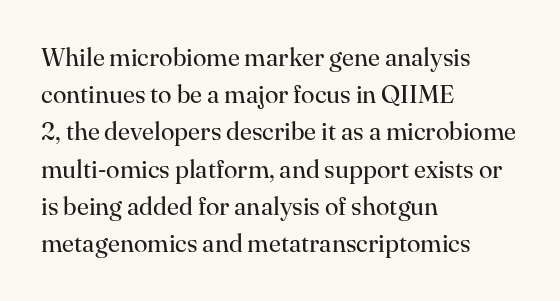
Q: Is the text bold? A: No.
Q: Is the text italic (slanted)? A: No, it is upright.
Q: Is the text underlined? A: No.
Q: How is the paragraph aligned? A: Left-aligned.
Q: Is the spacing between letters normal or unusually wide? A: Normal.
Q: Is the spacing between lines tight, normal or loose? A: Normal.
